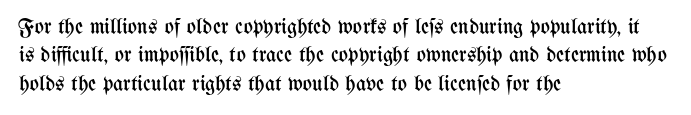
{"italic": "no", "bold": "no", "underline": "no", "align": "left", "line_spacing": "normal", "line_spacing_ratio": 1.29, "letter_spacing": "normal", "letter_spacing_em": 0.0, "glyph_px": 22}
